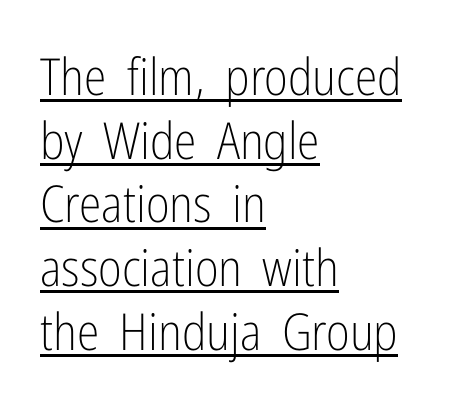
Q: Is the text bold? A: No.
Q: Is the text italic (slanted)? A: No, it is upright.
Q: Is the typeface a serif or a sans-serif typeface? A: Sans-serif.
Q: Is the text underlined? A: Yes.
Q: How is the paragraph aligned? A: Left-aligned.
Q: Is the spacing between letters normal or unusually wide? A: Normal.
Q: Is the spacing between lines tight, normal or loose? A: Normal.
Q: Width (condensed, normal, or wide)? A: Condensed.
Q: Stroke contrast? A: Low.
Q: x-height? A: Medium.
Q: Monospaced? A: No.
